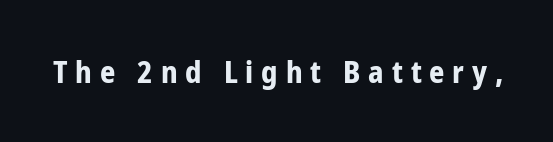
Every stem runs plumb, perpendicular to the baseline. The rendering uses natural spacing where letterforms have individual widths. The strip under each line holds only bare page. Examine the stroke ends and you'll find no serifs. In terms of letterspacing, this is a distinctly airy, spread setting. Weight check: bold — yes, fully.
